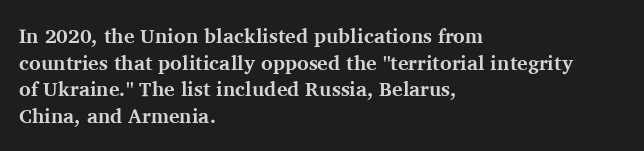
Q: Is the text bold? A: Yes.
Q: Is the text italic (slanted)? A: No, it is upright.
Q: Is the text underlined? A: No.
Q: How is the paragraph aligned? A: Left-aligned.
Q: Is the spacing between letters normal or unusually wide? A: Normal.
Q: Is the spacing between lines tight, normal or loose? A: Normal.
